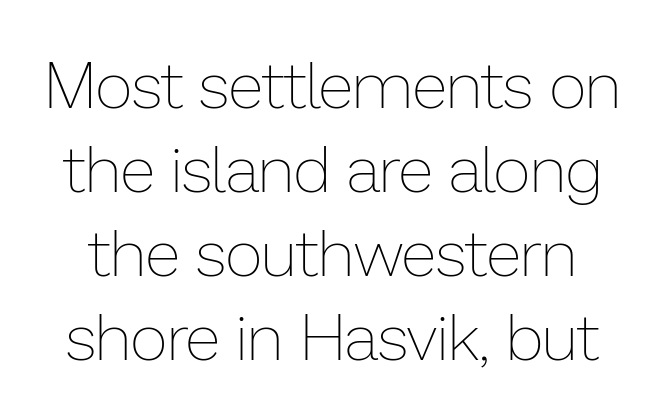
Q: Is the text bold? A: No.
Q: Is the text italic (slanted)? A: No, it is upright.
Q: Is the text underlined? A: No.
Q: Is the spacing between letters normal or unusually wide? A: Normal.
Q: Is the spacing between lines tight, normal or loose? A: Normal.
Q: Width (condensed, normal, or wide)? A: Normal.
Q: Stroke contrast? A: Low.
Q: x-height? A: Medium.
Q: Monospaced? A: No.
